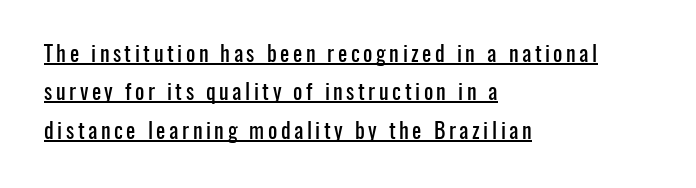
The image shows 22 px text type, upright; set left-aligned, line spacing 1.75x, underlined.
